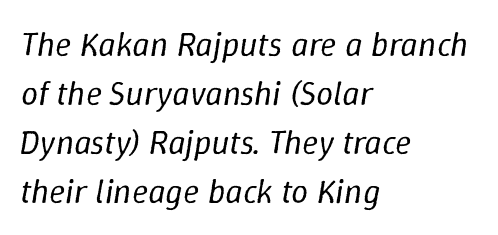
Q: Is the text bold? A: No.
Q: Is the text italic (slanted)? A: Yes, it leans right by about 9 degrees.
Q: Is the text underlined? A: No.
Q: How is the paragraph aligned? A: Left-aligned.
Q: Is the spacing between letters normal or unusually wide? A: Normal.
Q: Is the spacing between lines tight, normal or loose? A: Normal.
Q: Width (condensed, normal, or wide)? A: Normal.
Q: Stroke contrast? A: Low.
Q: x-height? A: Medium.
Q: Monospaced? A: No.
